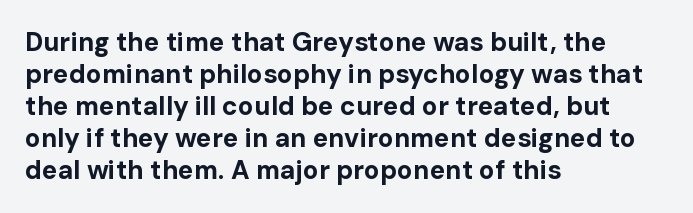
{"italic": "no", "bold": "yes", "underline": "no", "align": "left", "line_spacing_ratio": 1.23, "letter_spacing": "normal", "letter_spacing_em": 0.0, "glyph_px": 26}
